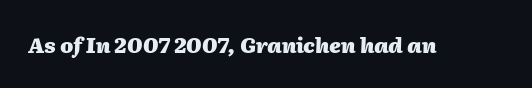
The image shows 21 px bold type, italic (leaning right); set normal letter spacing, not underlined.
